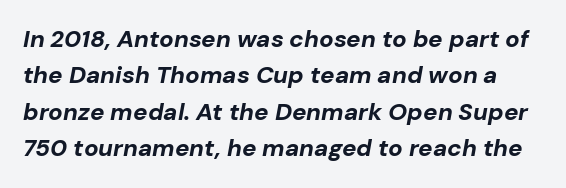
Q: Is the text bold? A: Yes.
Q: Is the text italic (slanted)? A: Yes, it leans right by about 10 degrees.
Q: Is the text underlined? A: No.
Q: Is the spacing between letters normal or unusually wide? A: Normal.
Q: Is the spacing between lines tight, normal or loose? A: Normal.
